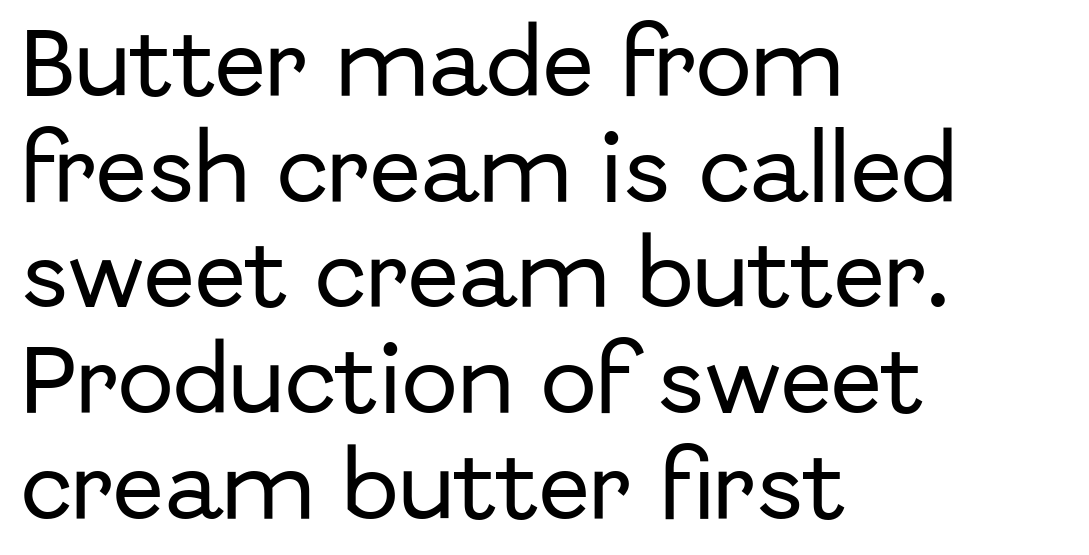
The image shows 75 px sans-serif type, upright; set left-aligned, normal line spacing (1.41x), normal letter spacing, not underlined; low stroke contrast and a medium x-height.
